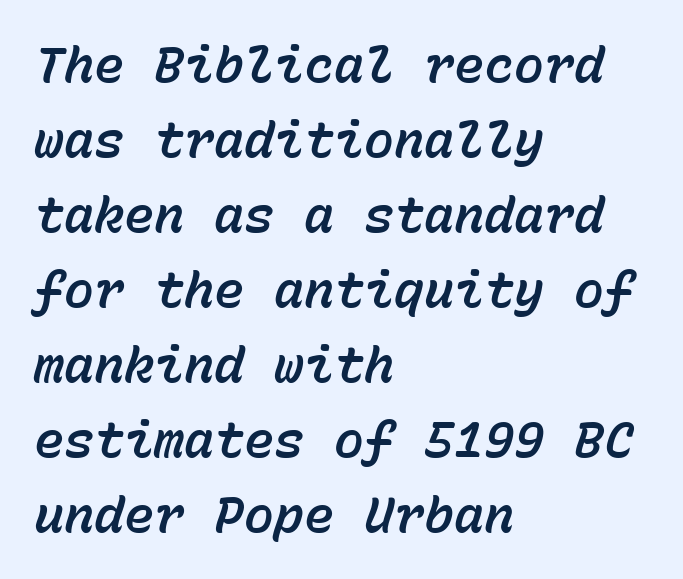
The words here are not underlined. Monospaced: the letters line up in strict vertical columns. Reading down the column, the eye jumps a familiar distance to each next line. The compositor pushed each line to the left boundary. This sample uses an oblique cut, with every glyph tilted off the vertical.
